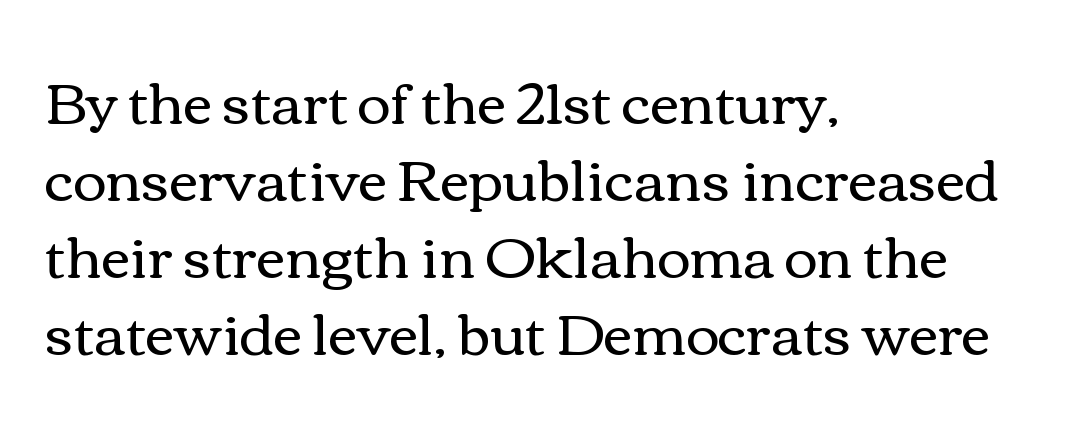
The paragraph has a hard left edge and a soft right edge. Just letters on the line, the space beneath them empty. Baseline-to-baseline distance is the conventional proportion of letter height. Is this a heavy cut? Hardly; it is regular or lighter. How are the letters spaced? Ordinarily, with no added tracking. In terms of posture, this sample is upright.
